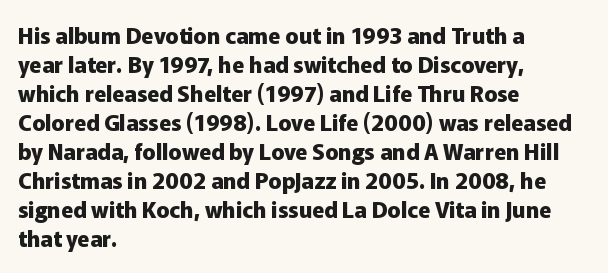
The image shows 22 px bold type, upright; set left-aligned, normal line spacing (1.32x), normal letter spacing, not underlined.
